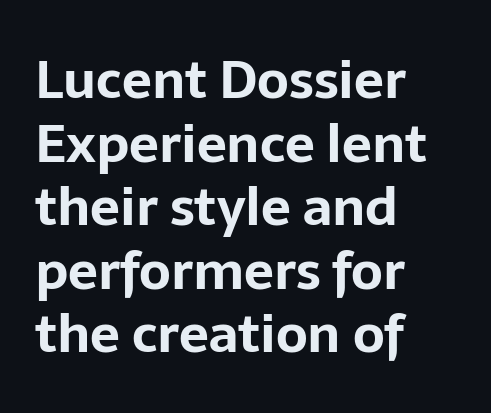
The image shows 53 px bold sans-serif type, upright; set left-aligned, line spacing 1.2x, normal letter spacing, not underlined; low stroke contrast and a medium x-height.
